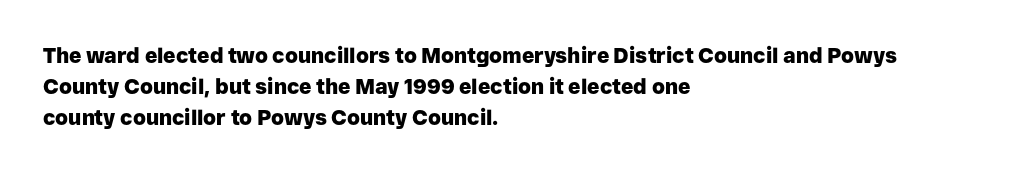
Posture: vertical. A classic flush-left, rag-right setting is used for this passage. Horizontal bands of white between lines are of average thickness. Each word holds together tightly as a unit, with standard inter-letter gaps. The font is running at its bold setting.
